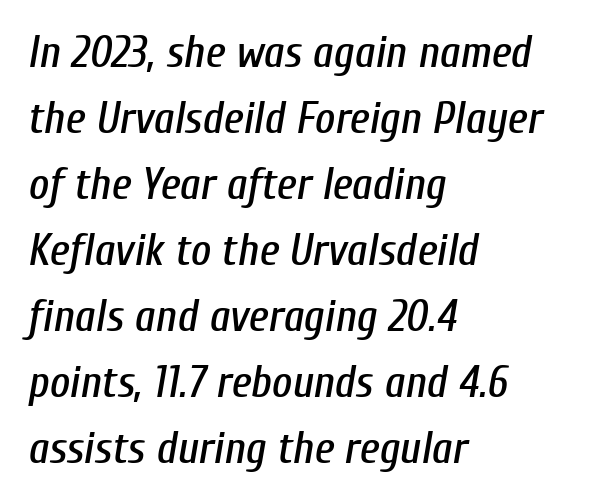
{"italic": "yes", "lean": "right", "slant_degrees": 10, "width": "condensed", "stroke_contrast": "low", "x_height": "medium", "monospaced": "no", "underline": "no", "align": "left", "line_spacing": "normal", "line_spacing_ratio": 1.5, "letter_spacing": "normal", "letter_spacing_em": 0.0, "glyph_px": 44}
